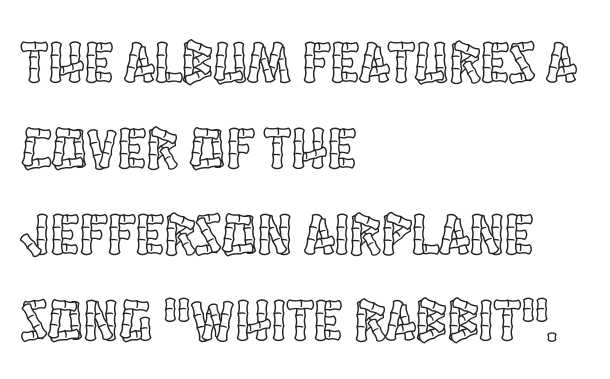
Evenly set lines give the paragraph a standard silhouette. The face used here is proportionally spaced, like ordinary book or web type. Designer's note — italics off, roman on. A clean baseline with only descenders dipping below it.
